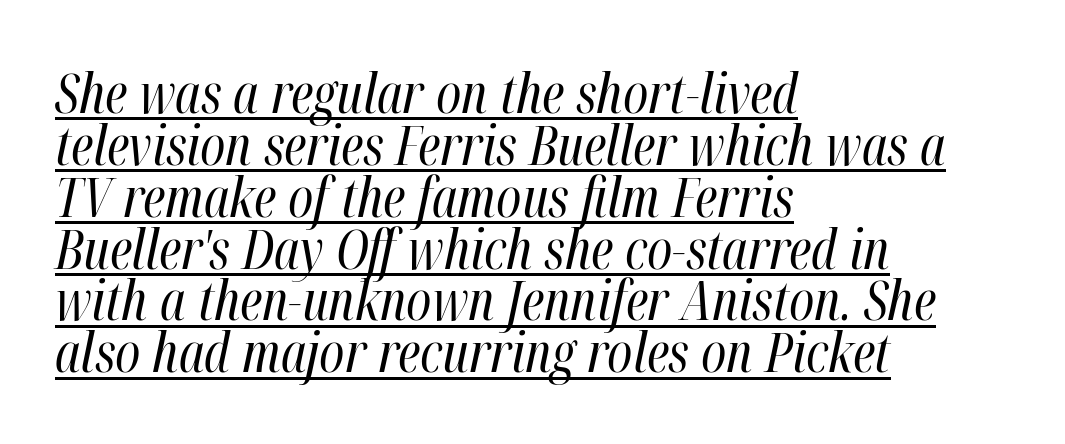
{"italic": "yes", "lean": "right", "slant_degrees": 12, "bold": "no", "weight": "regular", "width": "condensed", "stroke_contrast": "high", "x_height": "medium", "monospaced": "no", "underline": "yes", "align": "left", "line_spacing": "tight", "line_spacing_ratio": 0.96, "letter_spacing": "normal", "letter_spacing_em": 0.0, "glyph_px": 54}
